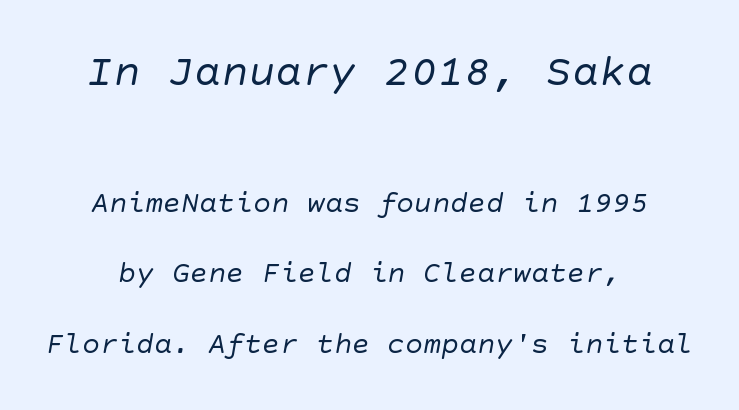
Q: Is the text bold? A: No.
Q: Is the typeface a serif or a sans-serif typeface? A: Sans-serif.
Q: Is the text underlined? A: No.
Q: Is the spacing between letters normal or unusually wide? A: Normal.
Q: Is the spacing between lines tight, normal or loose? A: Loose.
Q: Which block of text is set in a larger size, the first (top) or the second (bottom)? A: The first (top) one.
Q: Width (condensed, normal, or wide)? A: Normal.
Q: Stroke contrast? A: Low.
Q: x-height? A: Large.
